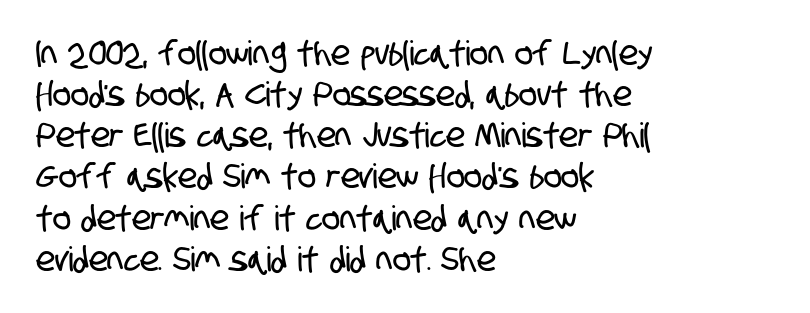
Q: Is the typeface a serif or a sans-serif typeface? A: Sans-serif.
Q: Is the text underlined? A: No.
Q: How is the paragraph aligned? A: Left-aligned.
Q: Is the spacing between letters normal or unusually wide? A: Normal.
Q: Width (condensed, normal, or wide)? A: Condensed.
Q: Stroke contrast? A: Low.
Q: x-height? A: Large.
Q: Monospaced? A: No.
